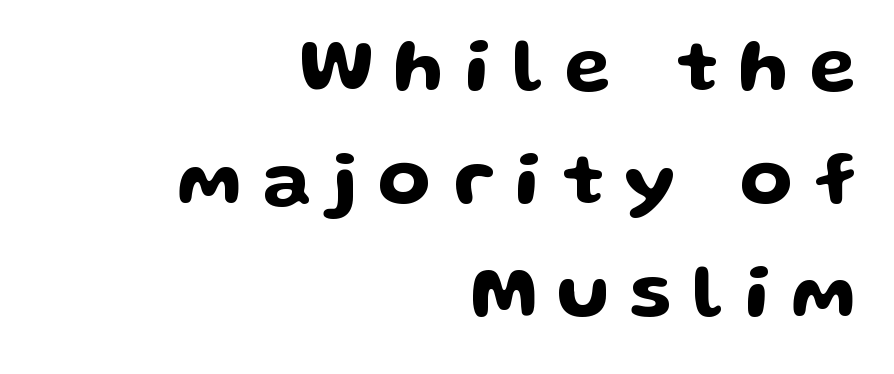
Typographically, this falls in the sans-serif category. Here the designer chose a conventional face with non-uniform glyph widths. Honestly, the letter spacing is so wide it's the main thing you notice. Each new line begins a customary step beneath the previous one. Posture: straight, roman, zero tilt. The gap between lines stays unmarked.
